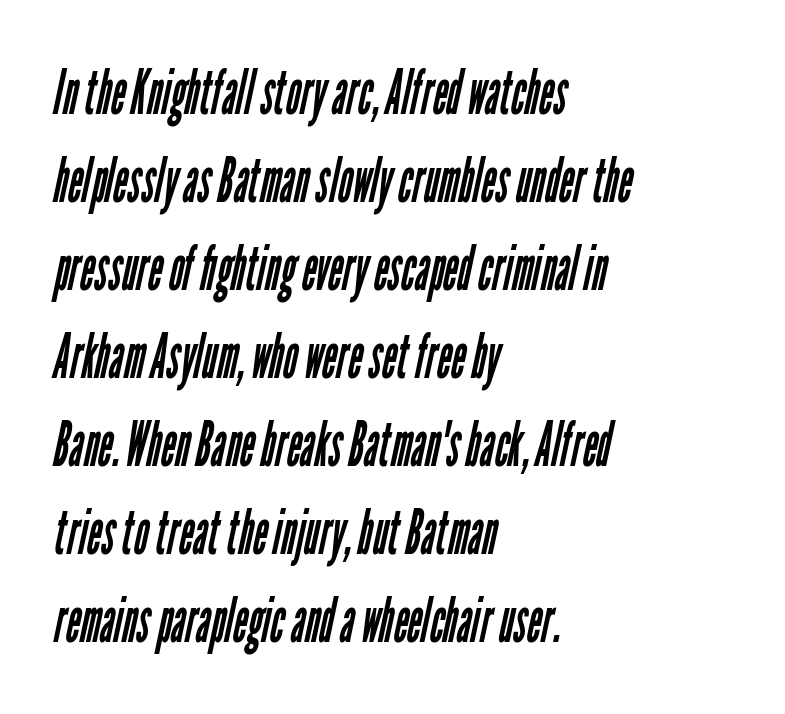
{"serif": "no", "bold": "no", "weight": "regular", "width": "condensed", "stroke_contrast": "low", "x_height": "medium", "monospaced": "no", "underline": "no", "align": "left", "line_spacing": "normal", "line_spacing_ratio": 1.42, "letter_spacing": "normal", "letter_spacing_em": 0.0, "glyph_px": 62}
